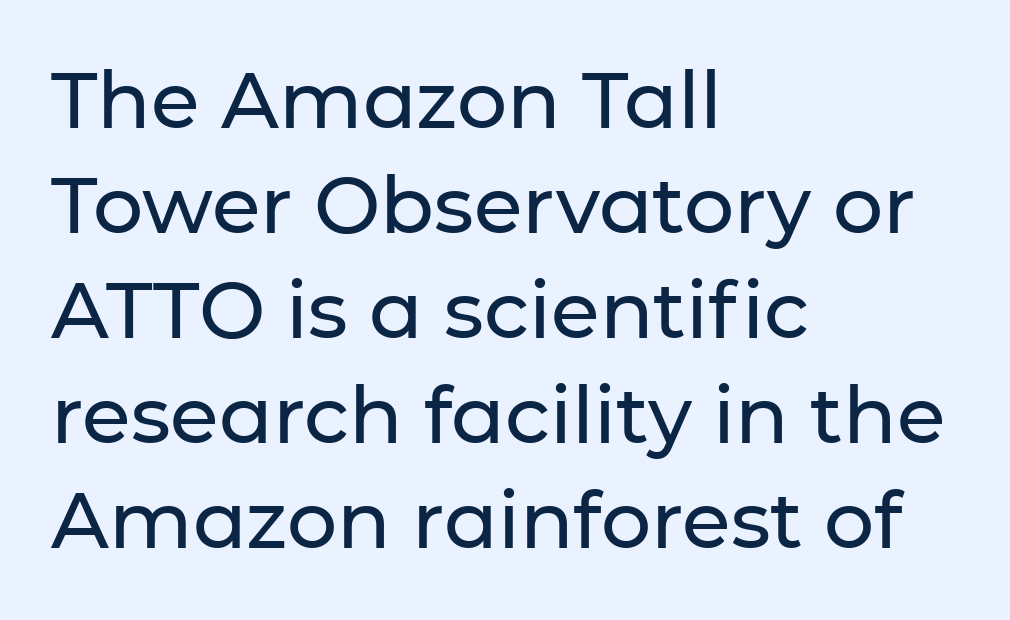
The image shows 79 px sans-serif type, upright; set left-aligned, normal line spacing (1.33x), normal letter spacing, not underlined; low stroke contrast and a medium x-height.
